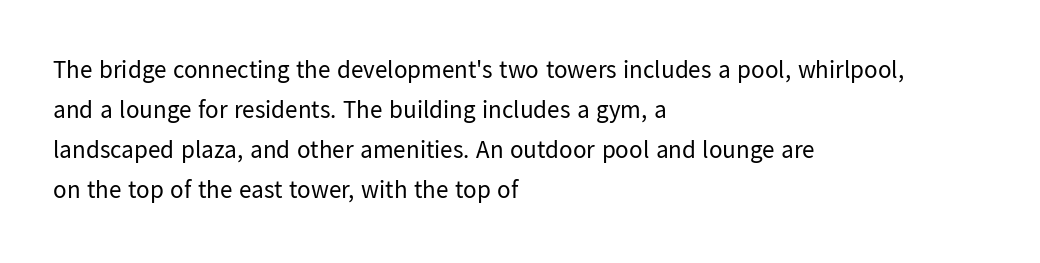
The image shows 25 px text type, upright; set left-aligned, normal line spacing (1.6x), normal letter spacing, not underlined.
